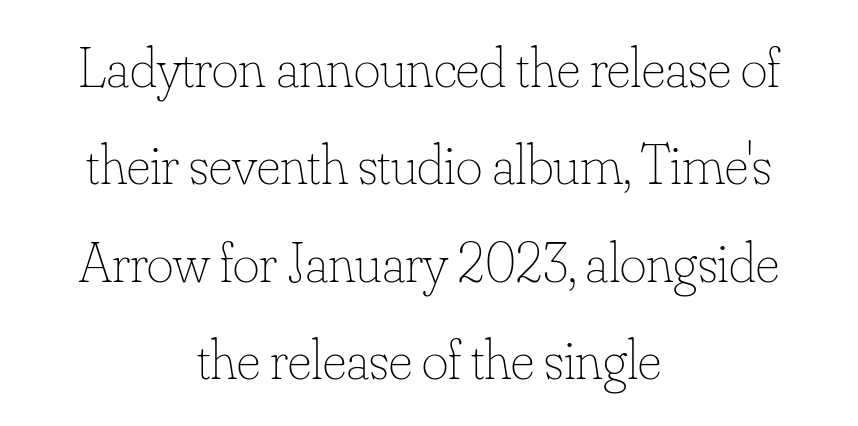
The image shows 57 px thin type, upright; set centered, line spacing 1.71x, normal letter spacing, not underlined; low stroke contrast and a small x-height.
